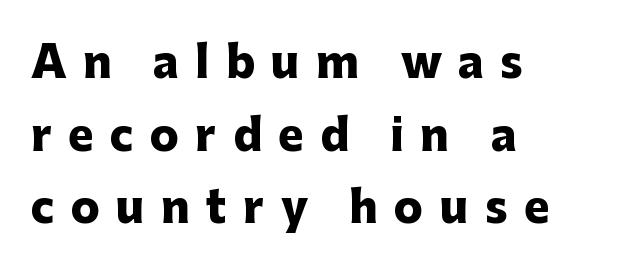
{"serif": "no", "italic": "no", "bold": "yes", "weight": "heavy", "width": "normal", "stroke_contrast": "low", "x_height": "medium", "monospaced": "no", "underline": "no", "align": "left", "line_spacing": "normal", "line_spacing_ratio": 1.69, "letter_spacing": "wide", "letter_spacing_em": 0.38, "glyph_px": 43}
